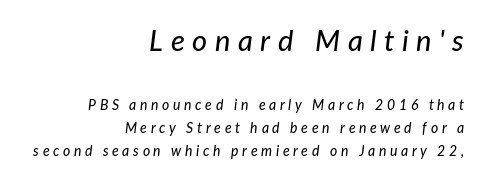
Q: Is the text italic (slanted)? A: Yes, it leans right by about 7 degrees.
Q: Is the text underlined? A: No.
Q: How is the paragraph aligned? A: Right-aligned.
Q: Is the spacing between letters normal or unusually wide? A: Unusually wide.
Q: Is the spacing between lines tight, normal or loose? A: Normal.
Q: Which block of text is set in a larger size, the first (top) or the second (bottom)? A: The first (top) one.
Q: Width (condensed, normal, or wide)? A: Normal.
Q: Stroke contrast? A: Low.
Q: x-height? A: Medium.
Q: Monospaced? A: No.
